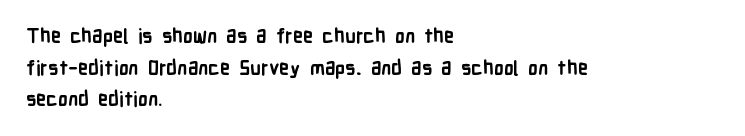
If you drew a line through each stem, it would be perfectly vertical. Nobody drew a line under any word here. A full-strength bold gives these letters their thick strokes. Honestly, the letter spacing is just normal — you wouldn't notice it. Left-aligned paragraph, ragged on the right.
